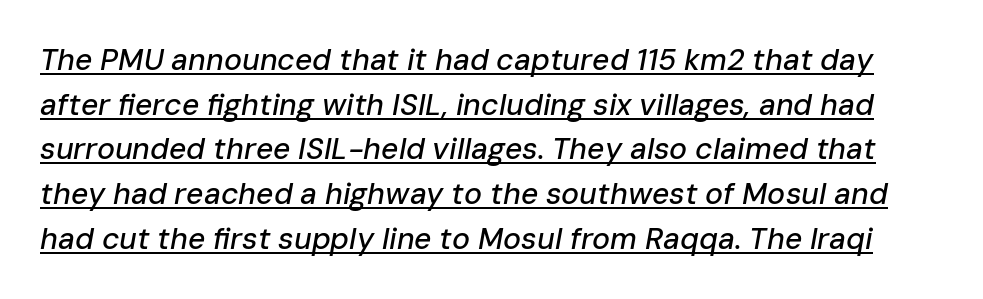
The horizontal fit of the characters is conventional and even. The typography opts for an oblique posture over an upright one. This sample keeps an unexceptional amount of space between lines. This is underlined copy, the kind a proofreader might mark for attention. Spacing verdict: proportional, widths tailored to each character.
